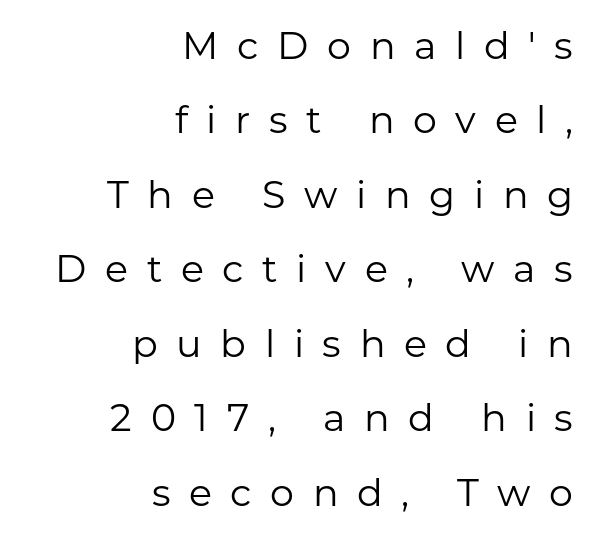
Q: Is the text bold? A: No.
Q: Is the text italic (slanted)? A: No, it is upright.
Q: Is the typeface a serif or a sans-serif typeface? A: Sans-serif.
Q: Is the text underlined? A: No.
Q: How is the paragraph aligned? A: Right-aligned.
Q: Is the spacing between letters normal or unusually wide? A: Unusually wide.
Q: Is the spacing between lines tight, normal or loose? A: Loose.
Q: Width (condensed, normal, or wide)? A: Normal.
Q: Stroke contrast? A: Low.
Q: x-height? A: Medium.
Q: Monospaced? A: No.
